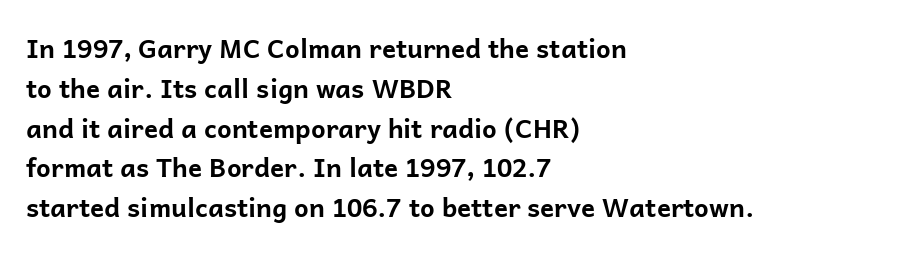
The image shows 26 px bold type, upright; set left-aligned, normal line spacing (1.53x), normal letter spacing, not underlined.
